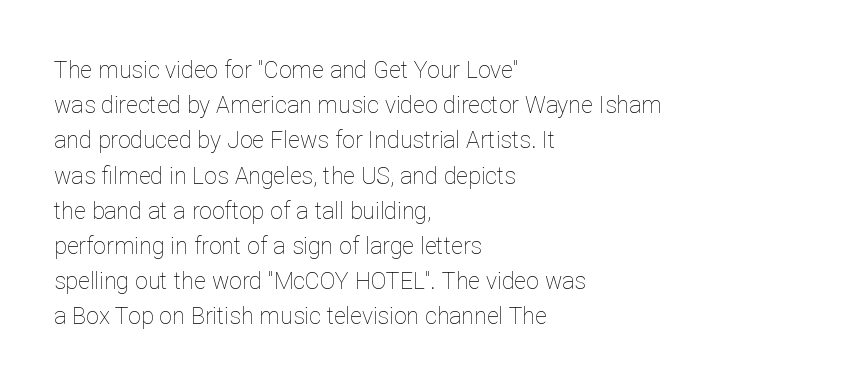
Q: Is the text bold? A: No.
Q: Is the text italic (slanted)? A: No, it is upright.
Q: Is the text underlined? A: No.
Q: How is the paragraph aligned? A: Left-aligned.
Q: Is the spacing between letters normal or unusually wide? A: Normal.
Q: Is the spacing between lines tight, normal or loose? A: Normal.
